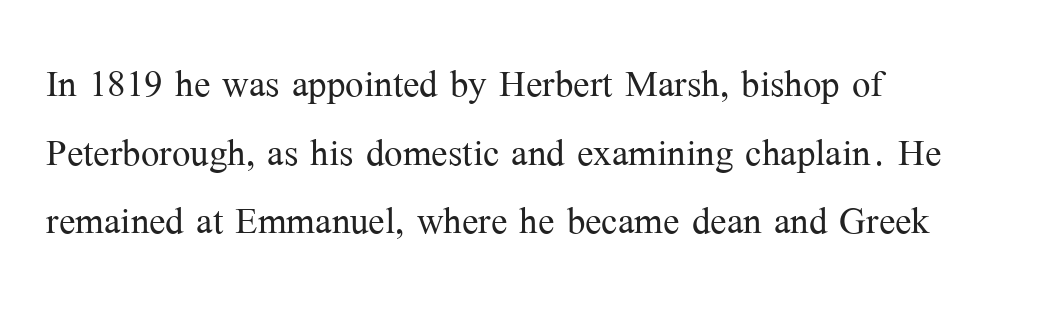
Clear beneath every line of the passage. Vertical spacing — default. Classification — serif. Summary of weight: not heavy and not bold.
